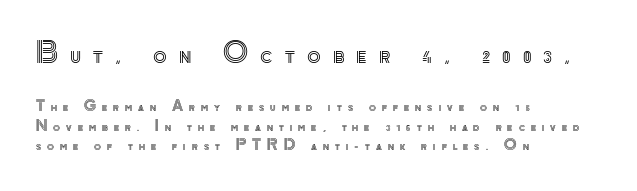
Q: Is the text italic (slanted)? A: No, it is upright.
Q: Is the text underlined? A: No.
Q: How is the paragraph aligned? A: Left-aligned.
Q: Is the spacing between letters normal or unusually wide? A: Unusually wide.
Q: Is the spacing between lines tight, normal or loose? A: Normal.
Q: Which block of text is set in a larger size, the first (top) or the second (bottom)? A: The first (top) one.
Q: Width (condensed, normal, or wide)? A: Normal.
Q: x-height? A: Small.
Q: Monospaced? A: No.
